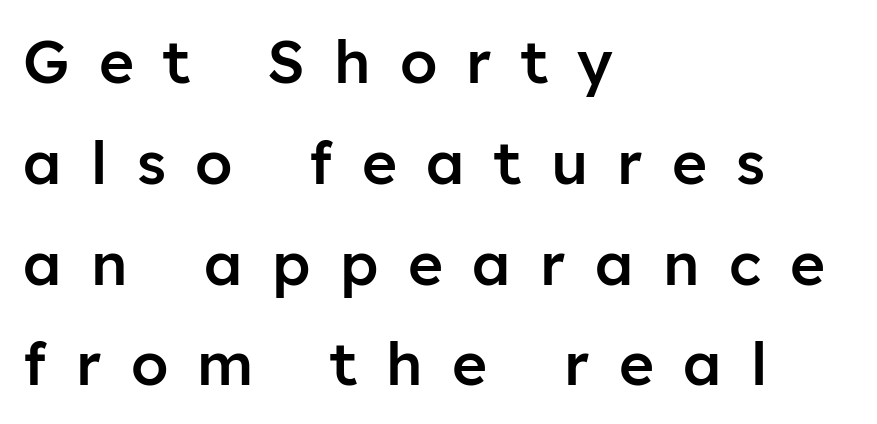
Q: Is the text bold? A: Semi-bold.
Q: Is the text italic (slanted)? A: No, it is upright.
Q: Is the typeface a serif or a sans-serif typeface? A: Sans-serif.
Q: Is the text underlined? A: No.
Q: How is the paragraph aligned? A: Left-aligned.
Q: Is the spacing between letters normal or unusually wide? A: Unusually wide.
Q: Is the spacing between lines tight, normal or loose? A: Normal.
Q: Width (condensed, normal, or wide)? A: Normal.
Q: Stroke contrast? A: Low.
Q: x-height? A: Medium.
Q: Monospaced? A: No.
